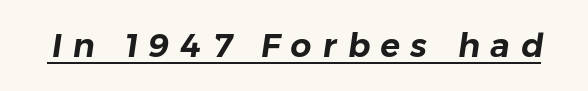
Q: Is the typeface a serif or a sans-serif typeface? A: Sans-serif.
Q: Is the text underlined? A: Yes.
Q: Is the spacing between letters normal or unusually wide? A: Unusually wide.
Q: Width (condensed, normal, or wide)? A: Normal.
Q: Stroke contrast? A: Low.
Q: x-height? A: Medium.
Q: Monospaced? A: No.
